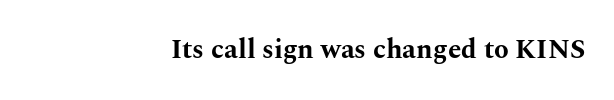
{"italic": "no", "bold": "yes", "underline": "no", "align": "right", "letter_spacing": "normal", "letter_spacing_em": 0.0, "glyph_px": 27}
